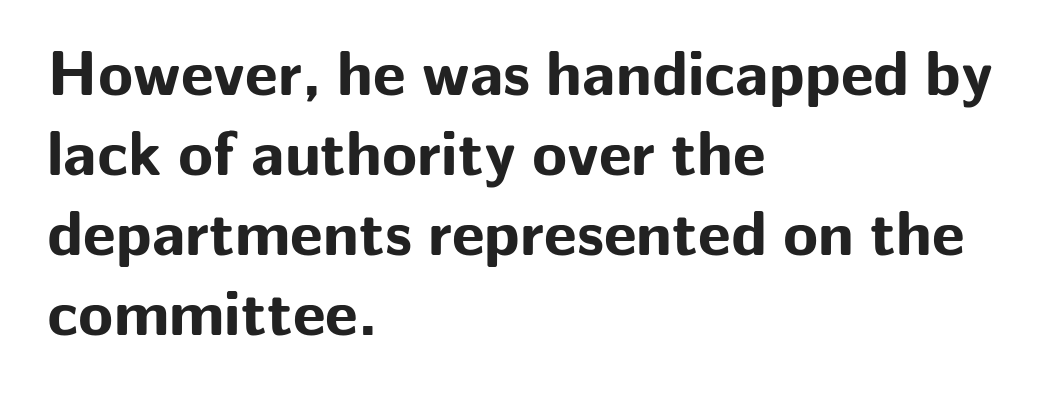
The image shows 64 px bold sans-serif type, upright; set left-aligned, normal line spacing (1.25x), normal letter spacing, not underlined; low stroke contrast and a medium x-height.
